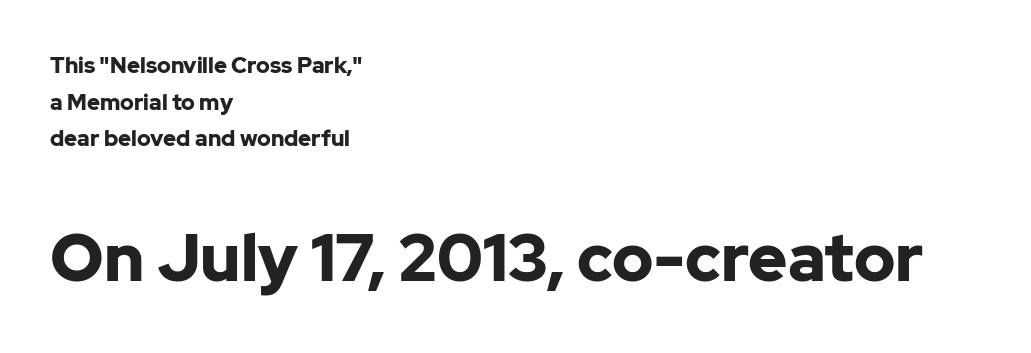
A typesetter would call this proportional, since set widths differ per character. The space directly below the letters is spotless. Ordinary non-slanted type is in use. Words appear dense and cohesive because spacing is normal. Notice how the passage keeps a crisp vertical edge on the left only.
